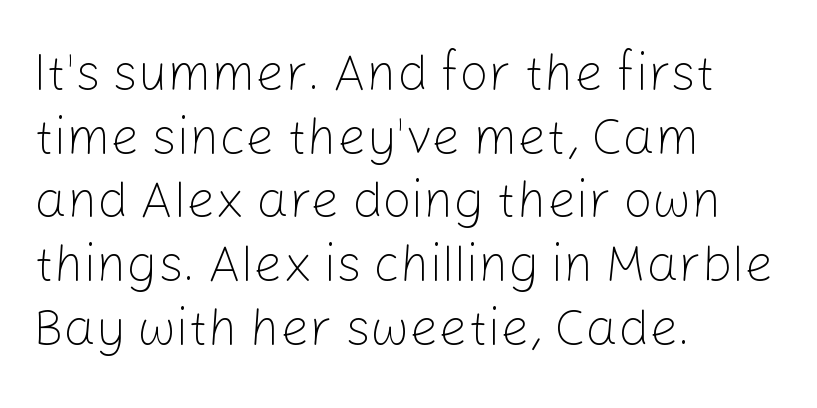
Q: Is the text bold? A: No.
Q: Is the text italic (slanted)? A: No, it is upright.
Q: Is the typeface a serif or a sans-serif typeface? A: Sans-serif.
Q: Is the text underlined? A: No.
Q: How is the paragraph aligned? A: Left-aligned.
Q: Is the spacing between letters normal or unusually wide? A: Normal.
Q: Is the spacing between lines tight, normal or loose? A: Normal.
Q: Width (condensed, normal, or wide)? A: Normal.
Q: Stroke contrast? A: Low.
Q: x-height? A: Medium.
Q: Monospaced? A: No.
